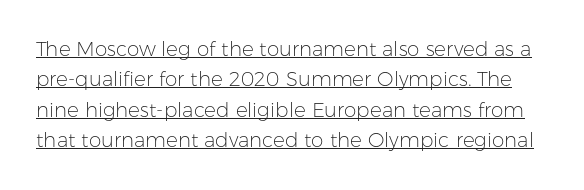
{"italic": "no", "bold": "no", "underline": "yes", "line_spacing": "normal", "line_spacing_ratio": 1.52, "letter_spacing": "normal", "letter_spacing_em": 0.0, "glyph_px": 20}
